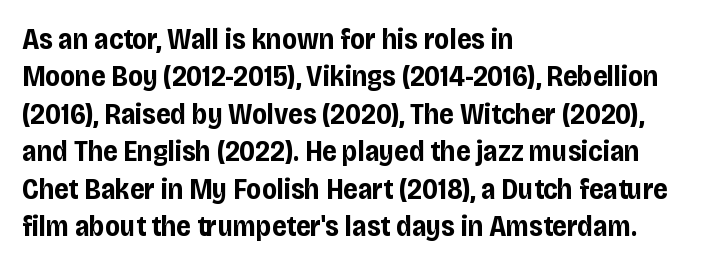
{"serif": "no", "italic": "no", "bold": "yes", "weight": "bold", "width": "condensed", "stroke_contrast": "low", "x_height": "large", "monospaced": "no", "underline": "no", "align": "left", "line_spacing": "normal", "line_spacing_ratio": 1.29, "letter_spacing": "normal", "letter_spacing_em": 0.0, "glyph_px": 29}
